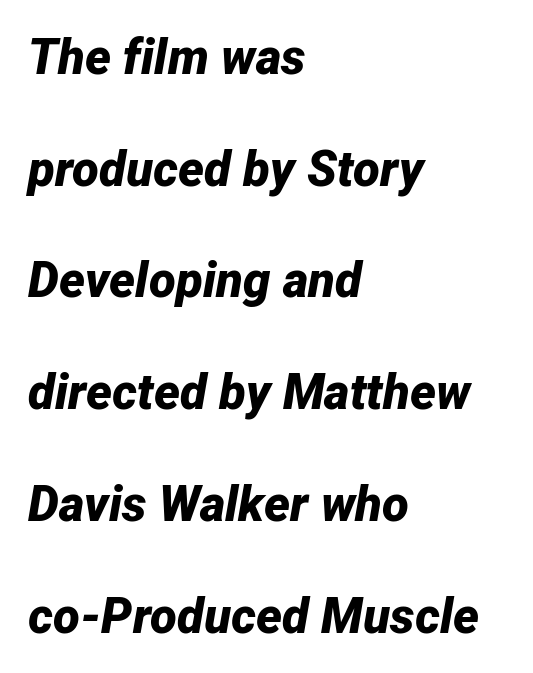
Q: Is the text bold? A: Yes.
Q: Is the text italic (slanted)? A: Yes, it leans right by about 12 degrees.
Q: Is the text underlined? A: No.
Q: How is the paragraph aligned? A: Left-aligned.
Q: Is the spacing between letters normal or unusually wide? A: Normal.
Q: Is the spacing between lines tight, normal or loose? A: Loose.
Q: Width (condensed, normal, or wide)? A: Normal.
Q: Stroke contrast? A: Low.
Q: x-height? A: Medium.
Q: Monospaced? A: No.
